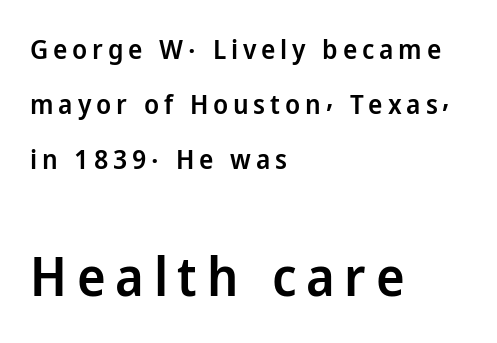
The image shows 54 px semibold sans-serif type, upright; set left-aligned, loose line spacing (2.04x), not underlined; the second (bottom) block is 2.0x larger; low stroke contrast and a medium x-height.
